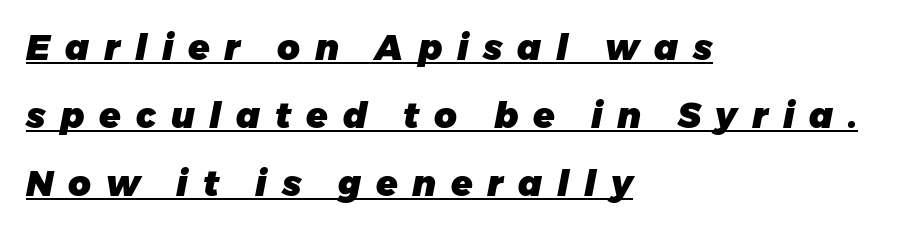
Q: Is the text bold? A: Yes.
Q: Is the text italic (slanted)? A: Yes, it leans right by about 11 degrees.
Q: Is the text underlined? A: Yes.
Q: How is the paragraph aligned? A: Left-aligned.
Q: Is the spacing between letters normal or unusually wide? A: Unusually wide.
Q: Is the spacing between lines tight, normal or loose? A: Loose.
Q: Width (condensed, normal, or wide)? A: Normal.
Q: Stroke contrast? A: Low.
Q: x-height? A: Medium.
Q: Monospaced? A: No.
